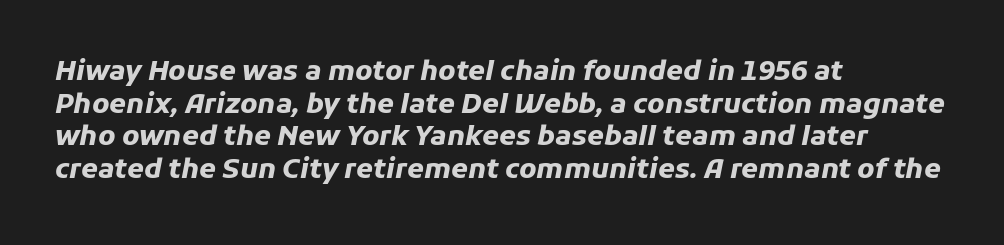
The image shows 27 px bold type, italic (leaning right); set left-aligned, line spacing 1.21x, normal letter spacing, not underlined.
